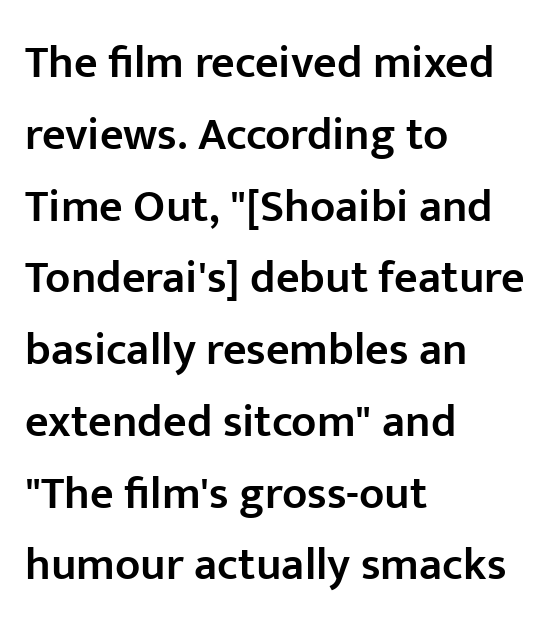
{"serif": "no", "italic": "no", "bold": "semi", "weight": "semibold", "width": "normal", "stroke_contrast": "low", "x_height": "medium", "monospaced": "no", "underline": "no", "align": "left", "line_spacing": "normal", "line_spacing_ratio": 1.56, "letter_spacing": "normal", "letter_spacing_em": 0.0, "glyph_px": 46}
